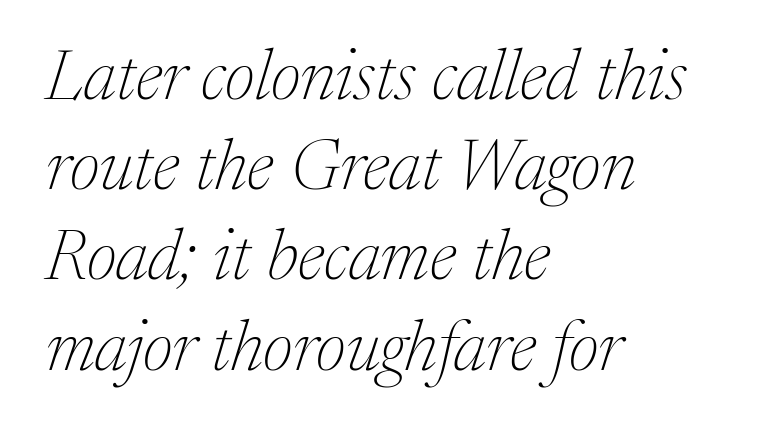
Q: Is the text bold? A: No.
Q: Is the text italic (slanted)? A: Yes, it leans right by about 17 degrees.
Q: Is the typeface a serif or a sans-serif typeface? A: Serif.
Q: Is the text underlined? A: No.
Q: How is the paragraph aligned? A: Left-aligned.
Q: Is the spacing between letters normal or unusually wide? A: Normal.
Q: Is the spacing between lines tight, normal or loose? A: Normal.
Q: Width (condensed, normal, or wide)? A: Normal.
Q: Stroke contrast? A: Medium.
Q: x-height? A: Medium.
Q: Monospaced? A: No.
